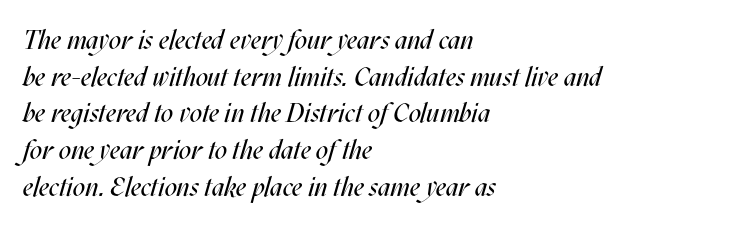
{"italic": "yes", "lean": "right", "slant_degrees": 17, "bold": "no", "underline": "no", "align": "left", "line_spacing": "normal", "line_spacing_ratio": 1.36, "letter_spacing": "normal", "letter_spacing_em": 0.0, "glyph_px": 27}
